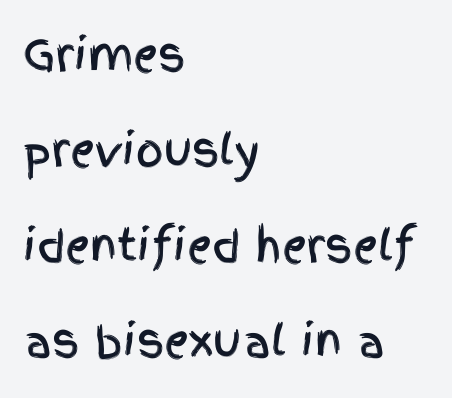
Q: Is the text italic (slanted)? A: No, it is upright.
Q: Is the typeface a serif or a sans-serif typeface? A: Sans-serif.
Q: Is the text underlined? A: No.
Q: How is the paragraph aligned? A: Left-aligned.
Q: Is the spacing between letters normal or unusually wide? A: Normal.
Q: Is the spacing between lines tight, normal or loose? A: Loose.
Q: Width (condensed, normal, or wide)? A: Condensed.
Q: x-height? A: Large.
Q: Monospaced? A: No.
